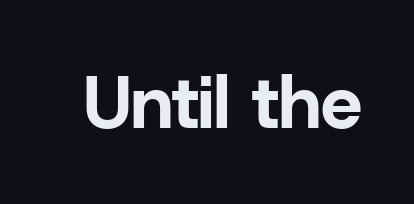
Q: Is the text bold? A: Yes.
Q: Is the text italic (slanted)? A: No, it is upright.
Q: Is the typeface a serif or a sans-serif typeface? A: Sans-serif.
Q: Is the text underlined? A: No.
Q: Is the spacing between letters normal or unusually wide? A: Normal.
Q: Width (condensed, normal, or wide)? A: Normal.
Q: Stroke contrast? A: Low.
Q: x-height? A: Medium.
Q: Monospaced? A: No.
